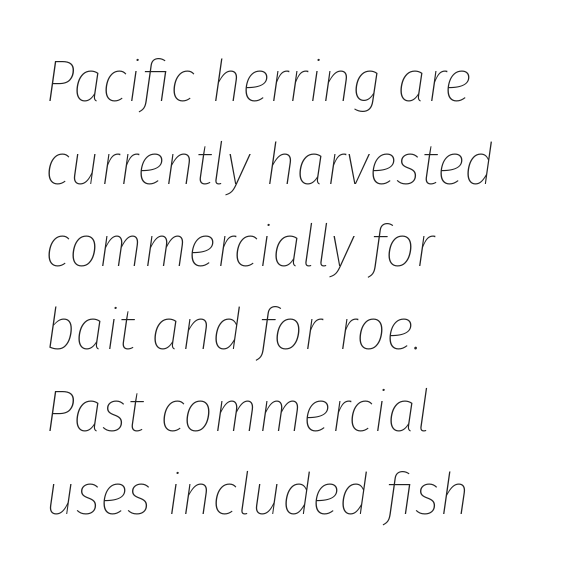
The image shows 59 px thin, condensed type, italic (leaning right); set left-aligned, normal line spacing (1.4x), normal letter spacing, not underlined; low stroke contrast and a medium x-height.
